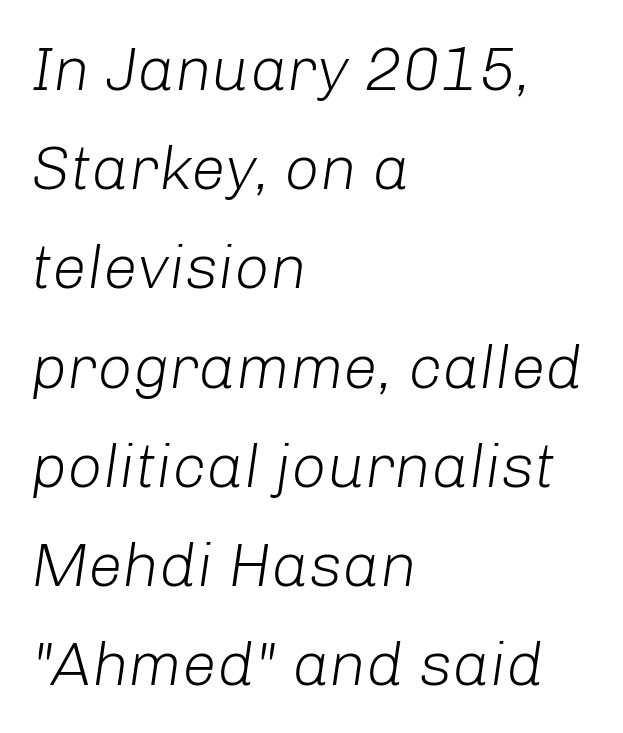
{"italic": "yes", "lean": "right", "slant_degrees": 8, "bold": "no", "weight": "light", "width": "normal", "stroke_contrast": "low", "x_height": "medium", "monospaced": "no", "underline": "no", "align": "left", "line_spacing": "normal", "line_spacing_ratio": 1.6, "letter_spacing": "normal", "letter_spacing_em": 0.0, "glyph_px": 62}
